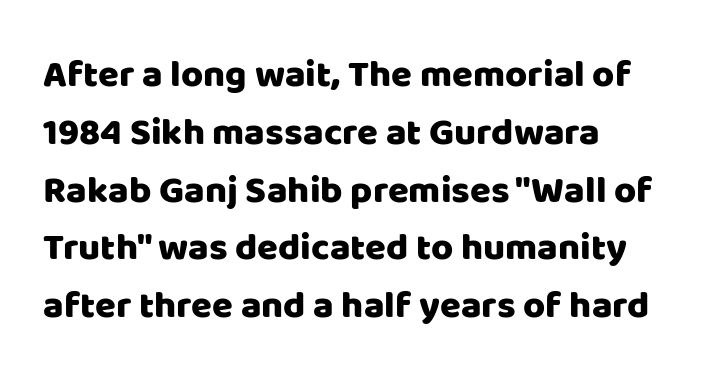
Is the letter spacing exaggerated? No — it looks like the ordinary default. Unmarked baselines from the first word to the last. Interline gaps are of average width in this sample. Upright lettering throughout. This rendering employs a face without finishing strokes, i.e., a sans-serif.
